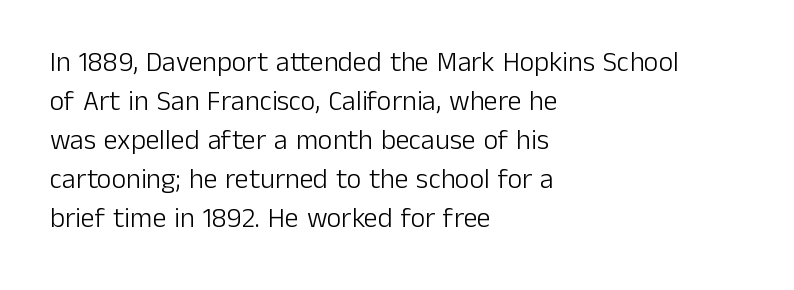
Q: Is the text bold? A: No.
Q: Is the text italic (slanted)? A: No, it is upright.
Q: Is the typeface a serif or a sans-serif typeface? A: Sans-serif.
Q: Is the text underlined? A: No.
Q: How is the paragraph aligned? A: Left-aligned.
Q: Is the spacing between letters normal or unusually wide? A: Normal.
Q: Is the spacing between lines tight, normal or loose? A: Normal.
Q: Width (condensed, normal, or wide)? A: Normal.
Q: Stroke contrast? A: Low.
Q: x-height? A: Medium.
Q: Monospaced? A: No.
